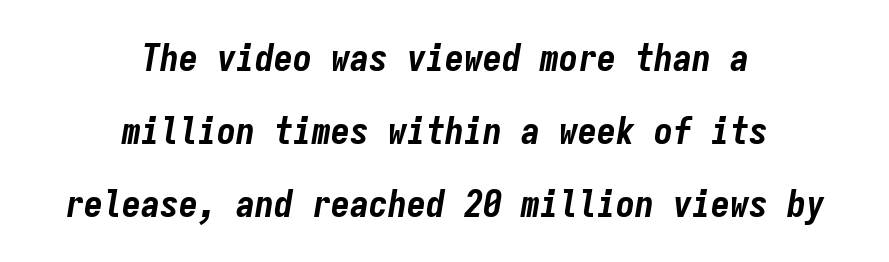
{"italic": "yes", "lean": "right", "slant_degrees": 9, "bold": "yes", "weight": "bold", "width": "condensed", "stroke_contrast": "low", "x_height": "medium", "monospaced": "yes", "underline": "no", "align": "center", "line_spacing": "loose", "line_spacing_ratio": 1.92, "letter_spacing": "normal", "letter_spacing_em": 0.0, "glyph_px": 38}
